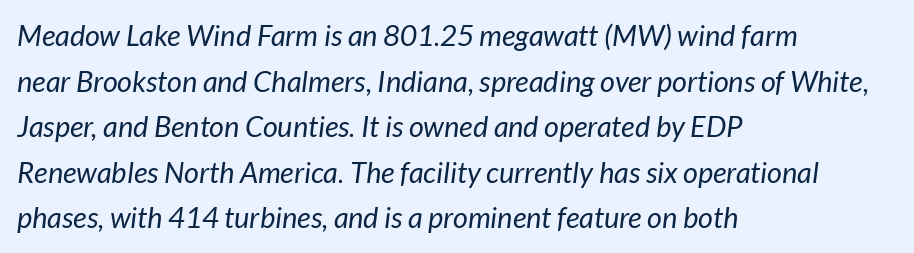
This rendering features lettering with no underline. A typesetter would call this proportional, since set widths differ per character. The block of text has a typical density, with ordinary space between rows. Think standard paragraph weight, or any step lighter than that. This sample is left-justified, so line endings fall wherever the words run out.
